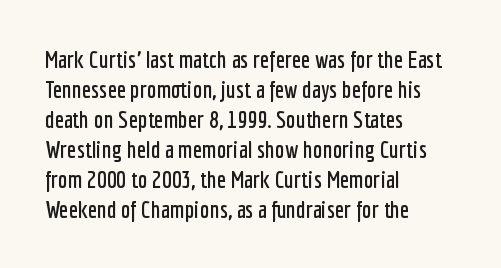
{"italic": "no", "underline": "no", "align": "left", "line_spacing": "normal", "line_spacing_ratio": 1.25, "letter_spacing": "normal", "letter_spacing_em": 0.0, "glyph_px": 24}
